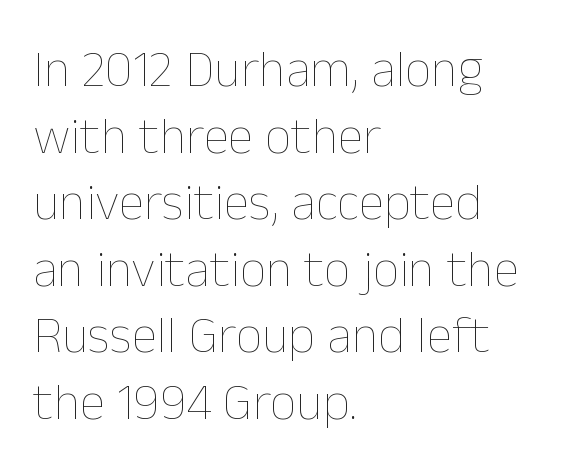
Q: Is the text bold? A: No.
Q: Is the text italic (slanted)? A: No, it is upright.
Q: Is the text underlined? A: No.
Q: How is the paragraph aligned? A: Left-aligned.
Q: Is the spacing between letters normal or unusually wide? A: Normal.
Q: Is the spacing between lines tight, normal or loose? A: Normal.
Q: Width (condensed, normal, or wide)? A: Normal.
Q: Stroke contrast? A: Low.
Q: x-height? A: Medium.
Q: Monospaced? A: No.
